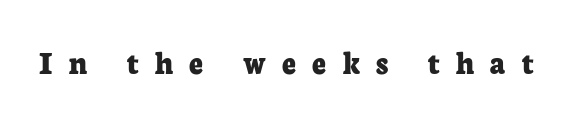
The image shows 34 px bold serif type, upright; set unusually wide letter spacing (+0.48 em), not underlined; low stroke contrast and a medium x-height.
